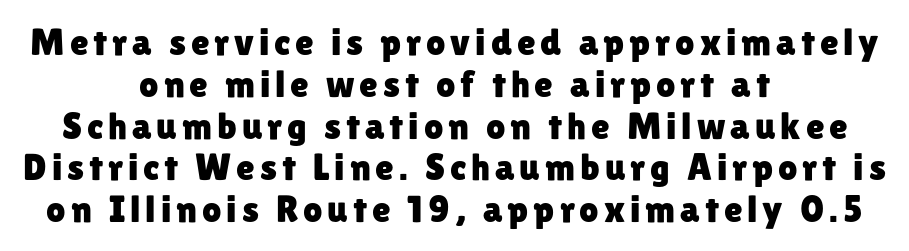
{"serif": "no", "italic": "no", "width": "normal", "stroke_contrast": "low", "x_height": "medium", "monospaced": "no", "underline": "no", "align": "center", "line_spacing": "tight", "line_spacing_ratio": 1.1, "glyph_px": 38}
